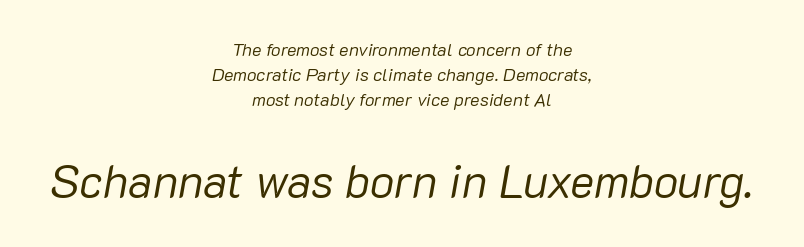
The whole block is typeset with a tilt. Horizontal bands of white between lines are of average thickness. Is the letter spacing exaggerated? No — it looks like the ordinary default. The rendering positions every line midway between the sides.
